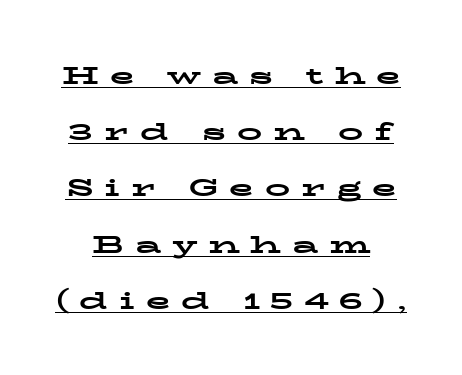
The image shows 25 px bold type, upright; set loose line spacing (2.25x), unusually wide letter spacing (+0.44 em), underlined.
